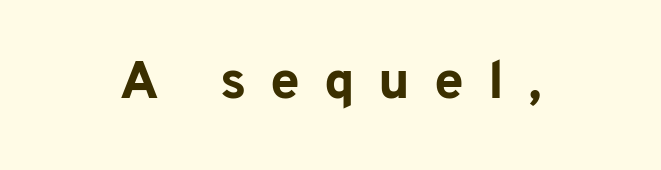
Q: Is the text bold? A: Yes.
Q: Is the text italic (slanted)? A: No, it is upright.
Q: Is the typeface a serif or a sans-serif typeface? A: Sans-serif.
Q: Is the text underlined? A: No.
Q: Is the spacing between letters normal or unusually wide? A: Unusually wide.
Q: Width (condensed, normal, or wide)? A: Normal.
Q: Stroke contrast? A: Low.
Q: x-height? A: Medium.
Q: Monospaced? A: No.
